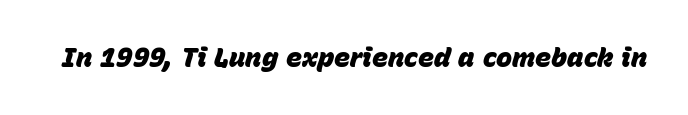
Q: Is the text bold? A: Yes.
Q: Is the text italic (slanted)? A: Yes, it leans right by about 15 degrees.
Q: Is the text underlined? A: No.
Q: Is the spacing between letters normal or unusually wide? A: Normal.
